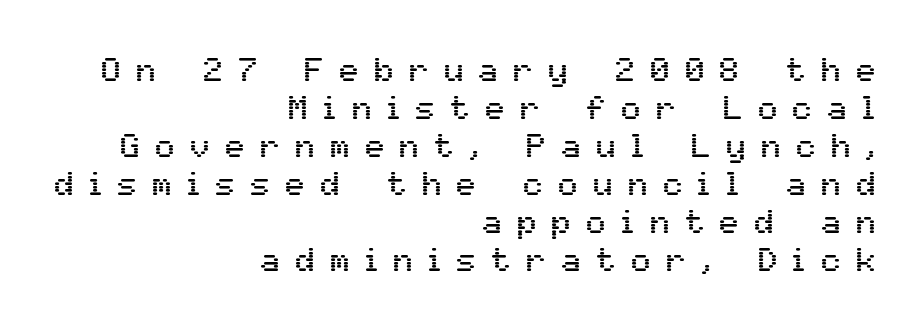
Q: Is the text italic (slanted)? A: No, it is upright.
Q: Is the typeface a serif or a sans-serif typeface? A: Sans-serif.
Q: Is the text underlined? A: No.
Q: How is the paragraph aligned? A: Right-aligned.
Q: Is the spacing between letters normal or unusually wide? A: Unusually wide.
Q: Width (condensed, normal, or wide)? A: Normal.
Q: Stroke contrast? A: Medium.
Q: x-height? A: Medium.
Q: Monospaced? A: No.
